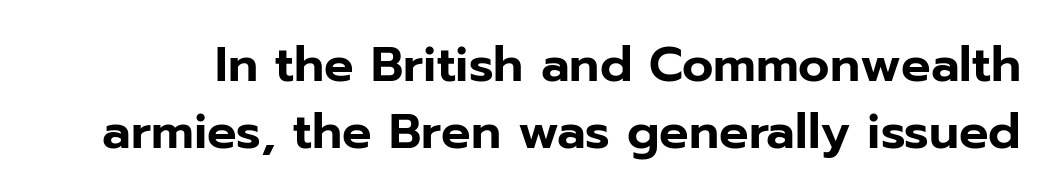
Q: Is the text italic (slanted)? A: No, it is upright.
Q: Is the typeface a serif or a sans-serif typeface? A: Sans-serif.
Q: Is the text underlined? A: No.
Q: Is the spacing between letters normal or unusually wide? A: Normal.
Q: Is the spacing between lines tight, normal or loose? A: Normal.
Q: Width (condensed, normal, or wide)? A: Normal.
Q: Stroke contrast? A: Low.
Q: x-height? A: Medium.
Q: Monospaced? A: No.
